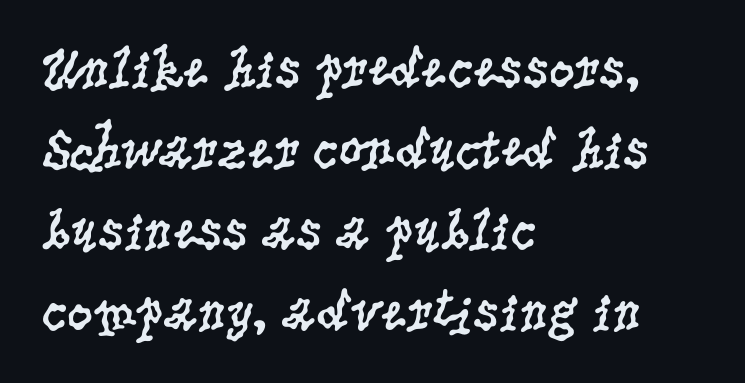
The image shows 57 px regular-weight, condensed serif type; set left-aligned, normal line spacing (1.42x), normal letter spacing, not underlined; low stroke contrast and a large x-height.
